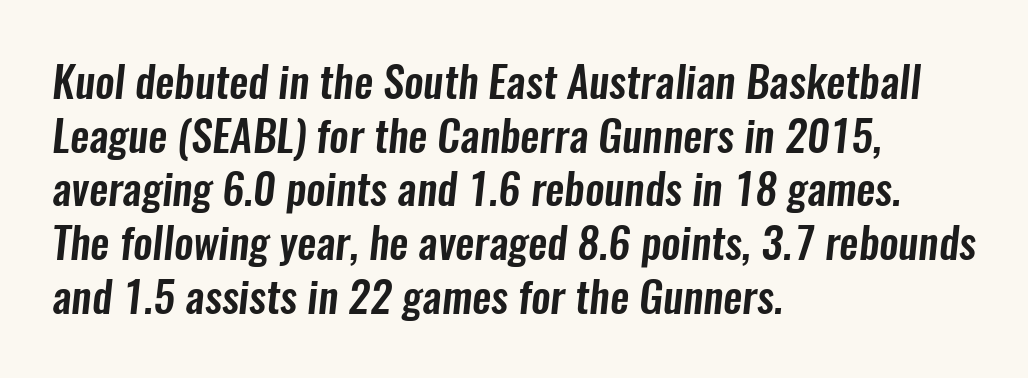
{"serif": "no", "width": "condensed", "stroke_contrast": "low", "x_height": "medium", "monospaced": "no", "underline": "no", "align": "left", "line_spacing": "normal", "line_spacing_ratio": 1.25, "letter_spacing": "normal", "letter_spacing_em": 0.0, "glyph_px": 43}
